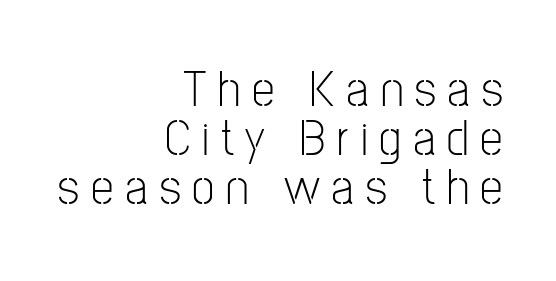
Display-style spreading of the glyphs; the letterfit is very open. The face used here is proportionally spaced, like ordinary book or web type. These lines stack with their right ends in a neat column. Note: no serifs on the glyphs. Each row of text sits above clean, open space. This sample uses an upright cut, with every glyph sitting square on the baseline.
